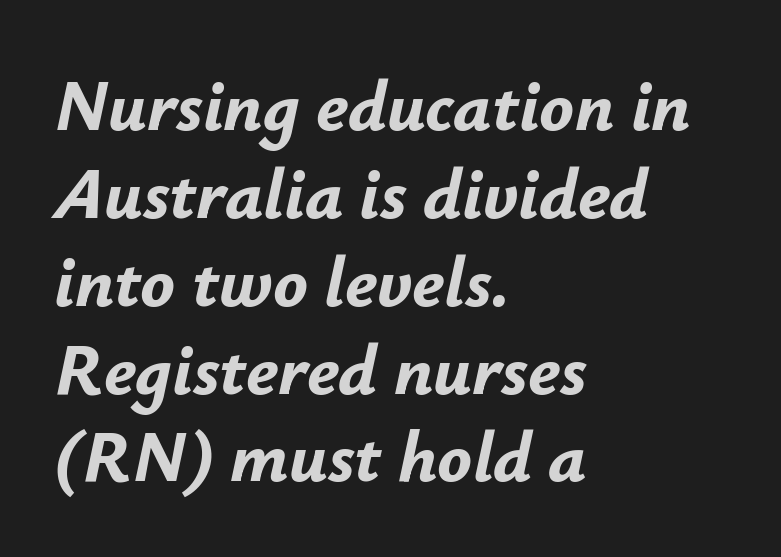
The image shows 72 px bold type, italic (leaning right); set left-aligned, line spacing 1.22x, normal letter spacing, not underlined; low stroke contrast and a small x-height.
